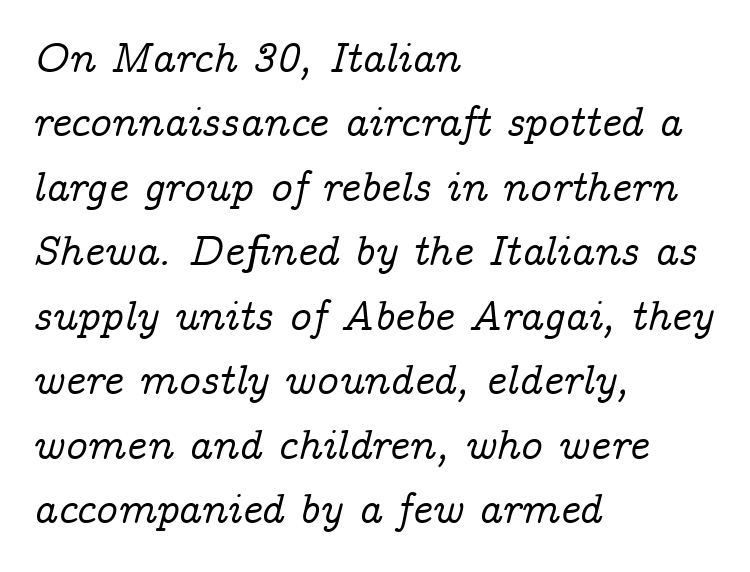
{"serif": "yes", "italic": "yes", "lean": "right", "slant_degrees": 14, "width": "normal", "stroke_contrast": "low", "x_height": "medium", "monospaced": "no", "underline": "no", "align": "left", "line_spacing": "normal", "line_spacing_ratio": 1.5, "letter_spacing": "normal", "letter_spacing_em": 0.0, "glyph_px": 43}
